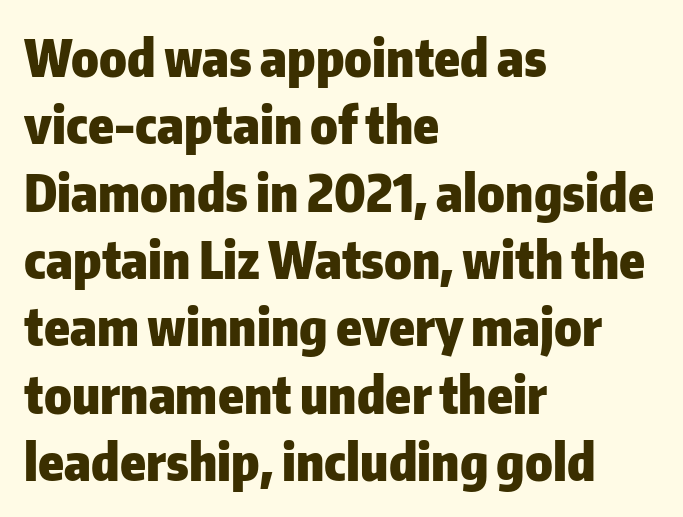
Q: Is the text bold? A: Yes.
Q: Is the text italic (slanted)? A: No, it is upright.
Q: Is the typeface a serif or a sans-serif typeface? A: Sans-serif.
Q: Is the text underlined? A: No.
Q: How is the paragraph aligned? A: Left-aligned.
Q: Is the spacing between letters normal or unusually wide? A: Normal.
Q: Is the spacing between lines tight, normal or loose? A: Normal.
Q: Width (condensed, normal, or wide)? A: Normal.
Q: Stroke contrast? A: Low.
Q: x-height? A: Medium.
Q: Monospaced? A: No.
